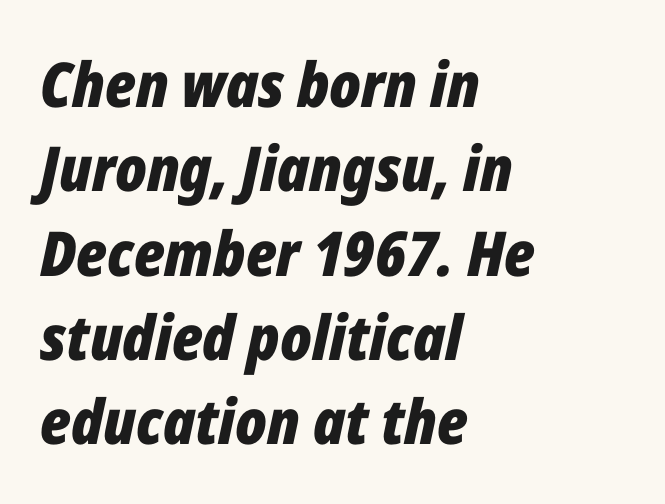
The image shows 62 px bold, condensed type, italic (leaning right); set left-aligned, normal line spacing (1.36x), normal letter spacing, not underlined; low stroke contrast and a medium x-height.
